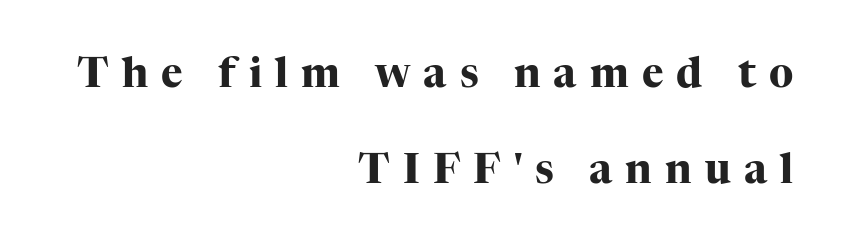
{"serif": "yes", "italic": "no", "bold": "yes", "weight": "heavy", "width": "normal", "stroke_contrast": "high", "x_height": "medium", "monospaced": "no", "underline": "no", "align": "right", "line_spacing": "loose", "line_spacing_ratio": 2.33, "letter_spacing": "wide", "letter_spacing_em": 0.32, "glyph_px": 41}
